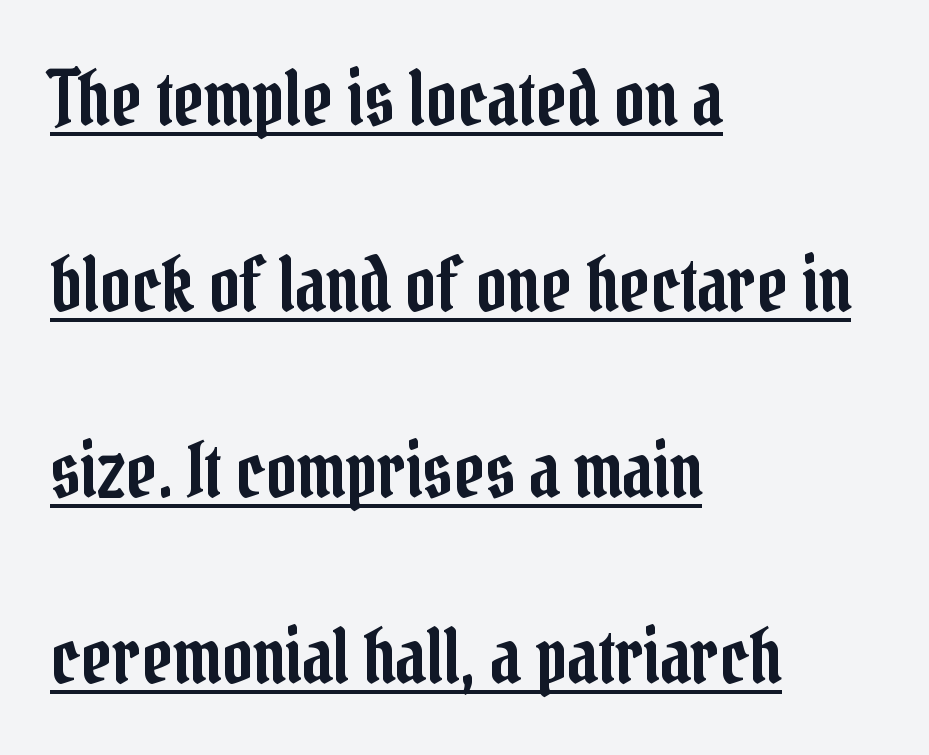
{"serif": "yes", "italic": "no", "width": "condensed", "stroke_contrast": "low", "x_height": "medium", "monospaced": "no", "underline": "yes", "align": "left", "line_spacing": "loose", "line_spacing_ratio": 2.48, "letter_spacing": "normal", "letter_spacing_em": 0.0, "glyph_px": 75}
